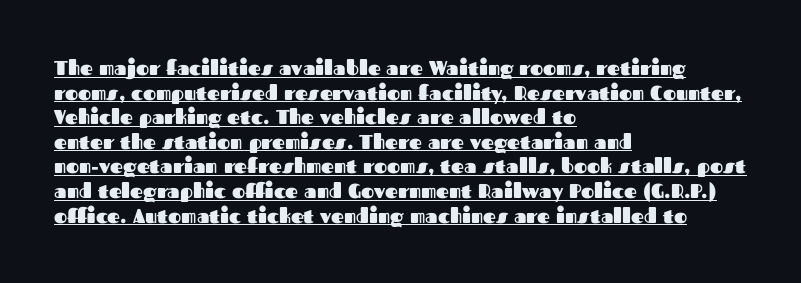
{"italic": "no", "bold": "yes", "underline": "yes", "align": "left", "line_spacing_ratio": 1.23, "letter_spacing": "normal", "letter_spacing_em": 0.0, "glyph_px": 20}
